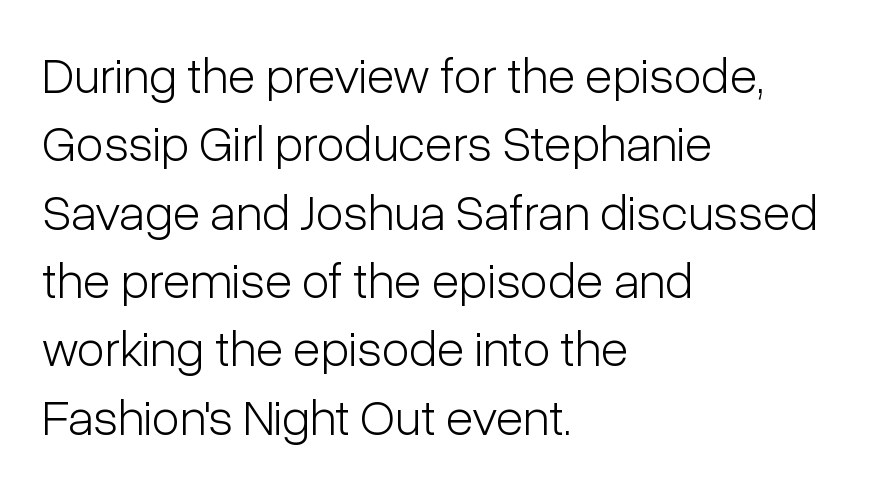
The image shows 51 px light, condensed sans-serif type, upright; set left-aligned, normal line spacing (1.34x), normal letter spacing, not underlined; low stroke contrast and a medium x-height.
